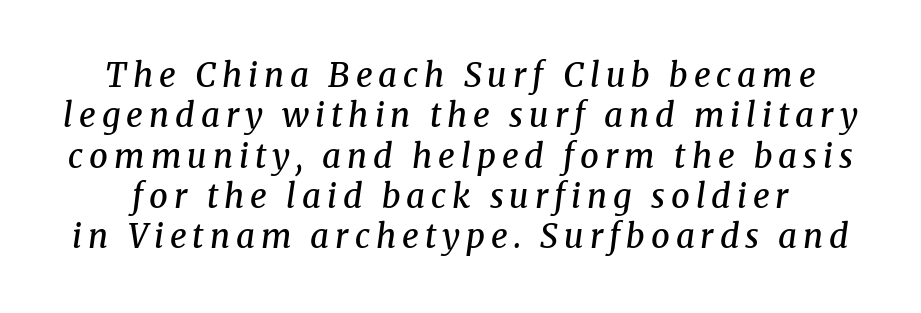
{"serif": "yes", "italic": "yes", "lean": "right", "slant_degrees": 8, "bold": "semi", "weight": "semibold", "width": "normal", "stroke_contrast": "medium", "x_height": "medium", "monospaced": "no", "underline": "no", "line_spacing_ratio": 1.22, "glyph_px": 33}
